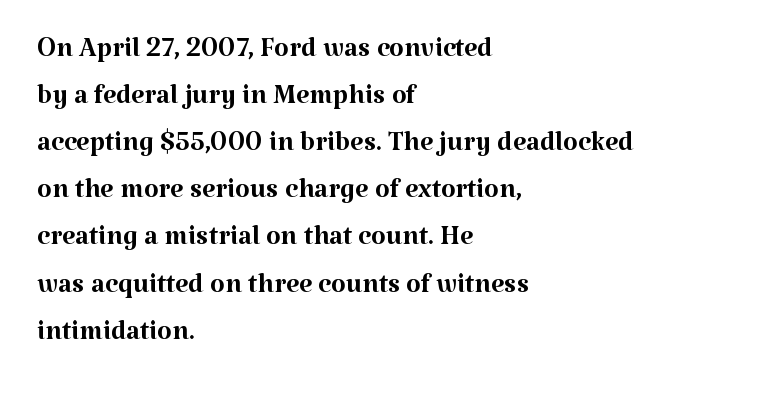
Nothing heavy about these letters — not bold at all. Descenders are the only things crossing below the line. Small tapered or slab feet sit at the stroke ends, so this counts as serif. Quick note: not italic, upright. Proportional: the letters do not fall into vertical columns. A student would call this left alignment; a typographer would say flush left, rag right.
